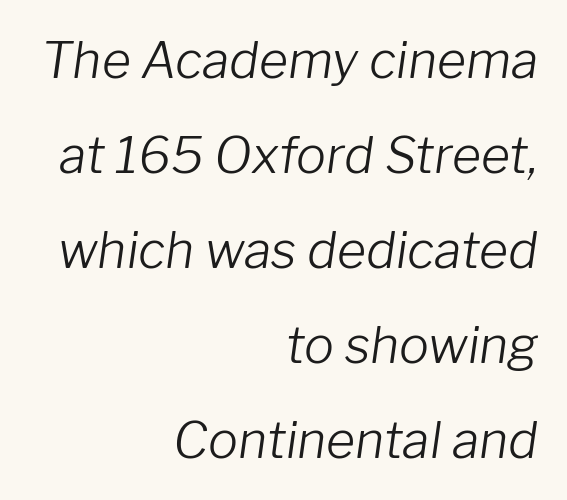
{"italic": "yes", "lean": "right", "slant_degrees": 8, "bold": "no", "weight": "light", "width": "normal", "stroke_contrast": "low", "x_height": "medium", "monospaced": "no", "underline": "no", "align": "right", "line_spacing": "loose", "line_spacing_ratio": 1.9, "letter_spacing": "normal", "letter_spacing_em": 0.0, "glyph_px": 50}
